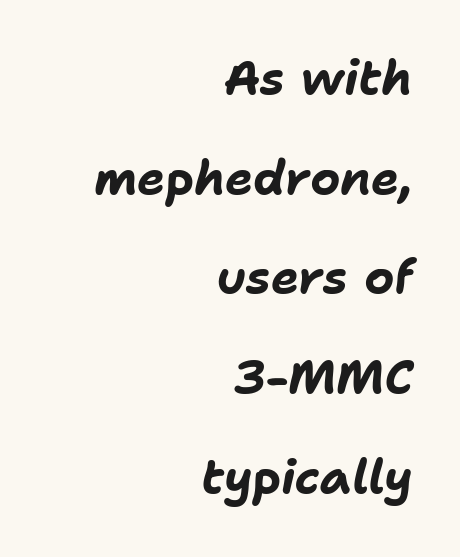
{"italic": "yes", "lean": "right", "slant_degrees": 11, "bold": "yes", "weight": "bold", "width": "normal", "stroke_contrast": "low", "x_height": "medium", "monospaced": "no", "underline": "no", "align": "right", "line_spacing": "loose", "line_spacing_ratio": 2.12, "letter_spacing": "normal", "letter_spacing_em": 0.0, "glyph_px": 47}
